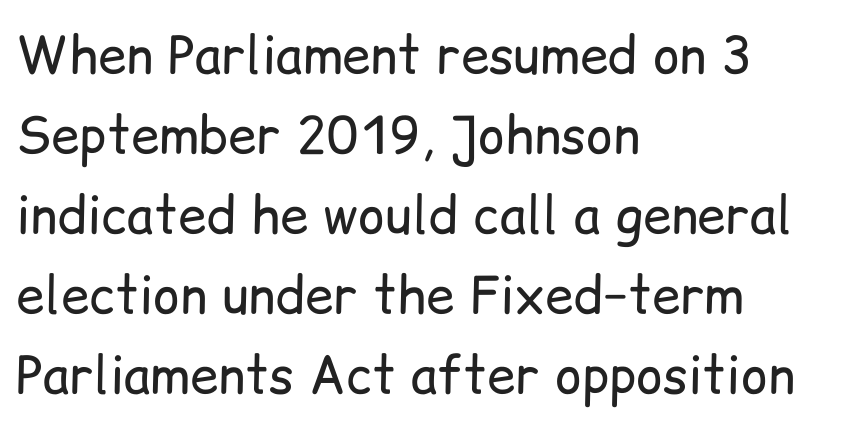
The image shows 51 px regular-weight sans-serif type, upright; set left-aligned, normal line spacing (1.57x), normal letter spacing, not underlined; low stroke contrast and a medium x-height.
